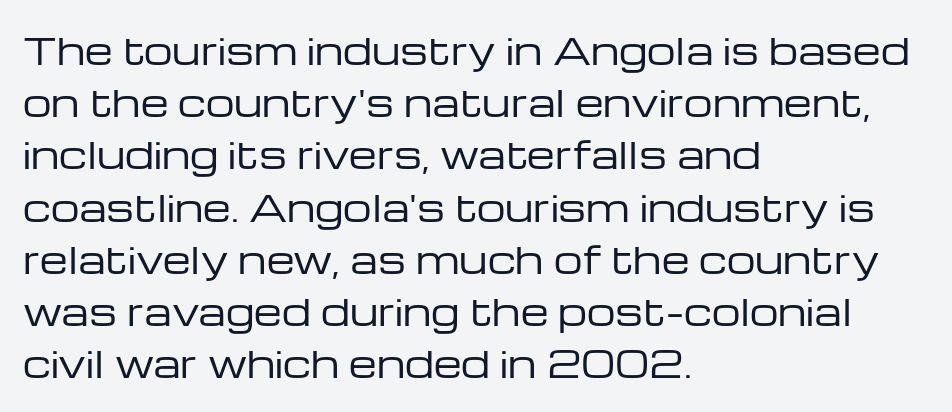
Stroke thickness stays within the range of a standard reading face or lighter. When letters stand straight like this, we call the style roman or upright. Summary of vertical rhythm: regular, with standard interline spacing. The face used here is proportionally spaced, like ordinary book or web type. Type style note: lacks serifs. The compositor pushed each line to the left boundary.
